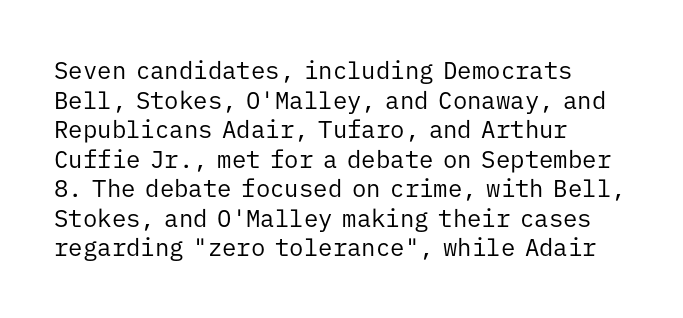
{"italic": "no", "bold": "no", "underline": "no", "align": "left", "line_spacing_ratio": 1.23, "letter_spacing": "normal", "letter_spacing_em": 0.0, "glyph_px": 24}
